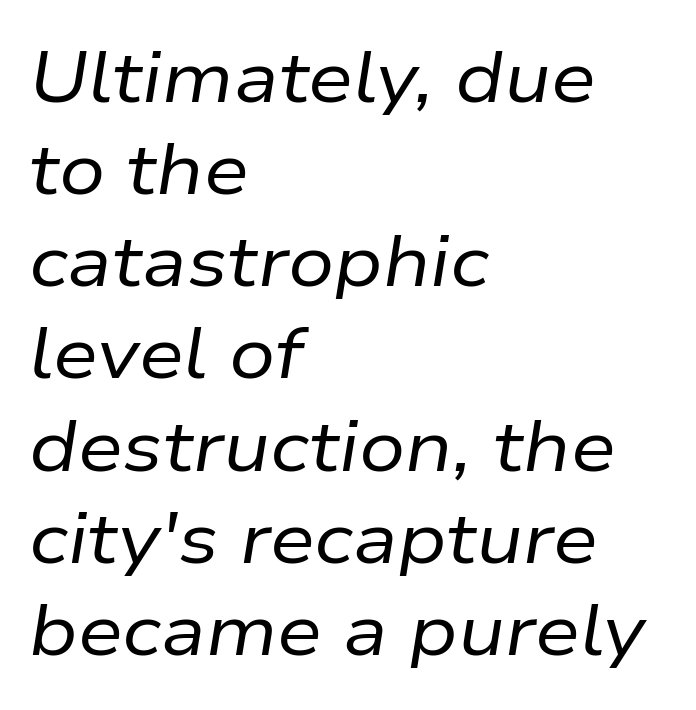
Default kerning and tracking; the words read as compact shapes. Compared with ordinary roman type, these characters are visibly tilted. The typeface has the unassuming heft of standard copy or less. Each new line begins a customary step beneath the previous one. A classic flush-left, rag-right setting is used for this passage. The passage shown is typed in a proportional face where columns would drift.
